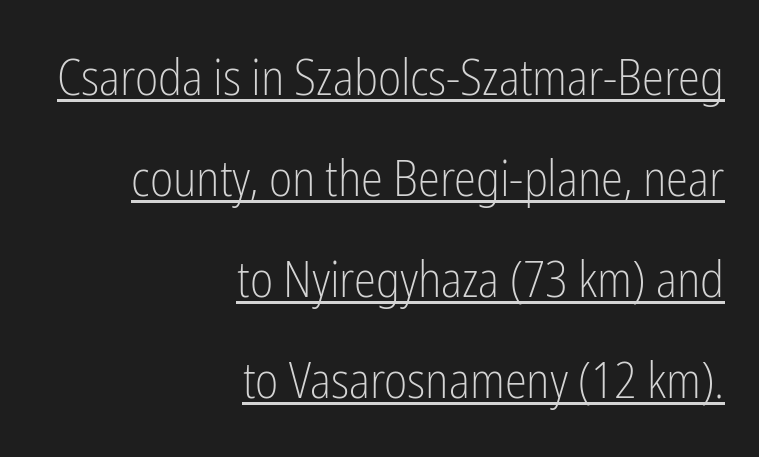
Q: Is the text bold? A: No.
Q: Is the text italic (slanted)? A: No, it is upright.
Q: Is the typeface a serif or a sans-serif typeface? A: Sans-serif.
Q: Is the text underlined? A: Yes.
Q: How is the paragraph aligned? A: Right-aligned.
Q: Is the spacing between letters normal or unusually wide? A: Normal.
Q: Is the spacing between lines tight, normal or loose? A: Loose.
Q: Width (condensed, normal, or wide)? A: Condensed.
Q: Stroke contrast? A: Low.
Q: x-height? A: Medium.
Q: Monospaced? A: No.
